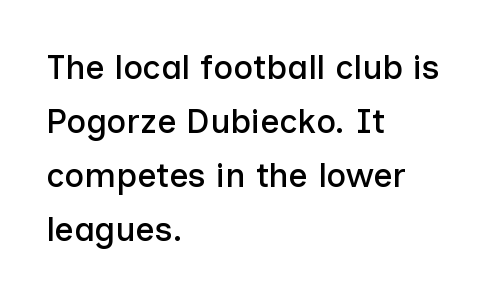
Q: Is the text italic (slanted)? A: No, it is upright.
Q: Is the typeface a serif or a sans-serif typeface? A: Sans-serif.
Q: Is the text underlined? A: No.
Q: How is the paragraph aligned? A: Left-aligned.
Q: Is the spacing between letters normal or unusually wide? A: Normal.
Q: Is the spacing between lines tight, normal or loose? A: Normal.
Q: Width (condensed, normal, or wide)? A: Normal.
Q: Stroke contrast? A: Low.
Q: x-height? A: Medium.
Q: Monospaced? A: No.
